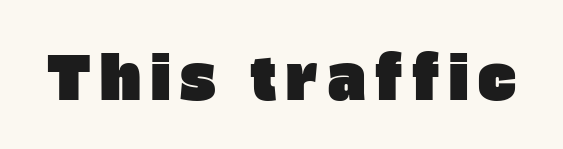
The image shows 58 px sans-serif type; set not underlined; low stroke contrast and a large x-height.
